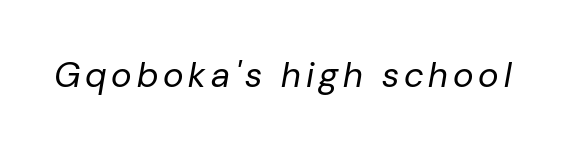
The image shows 35 px regular-weight type, italic (leaning right); set not underlined; low stroke contrast and a medium x-height.
